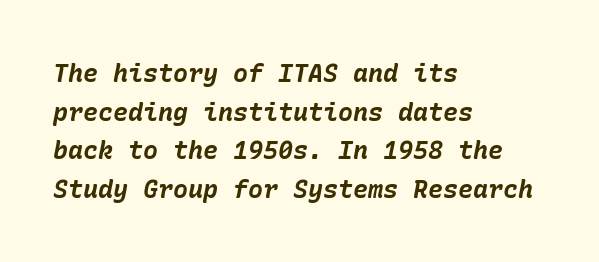
The image shows 25 px bold type, italic (leaning right); set left-aligned, normal line spacing (1.55x), normal letter spacing, not underlined.
